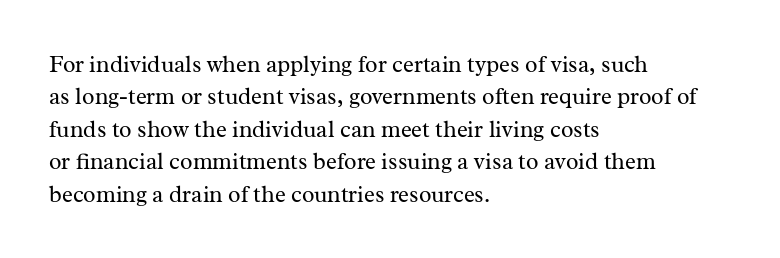
{"italic": "no", "bold": "no", "underline": "no", "align": "left", "line_spacing": "normal", "line_spacing_ratio": 1.41, "letter_spacing": "normal", "letter_spacing_em": 0.0, "glyph_px": 23}
